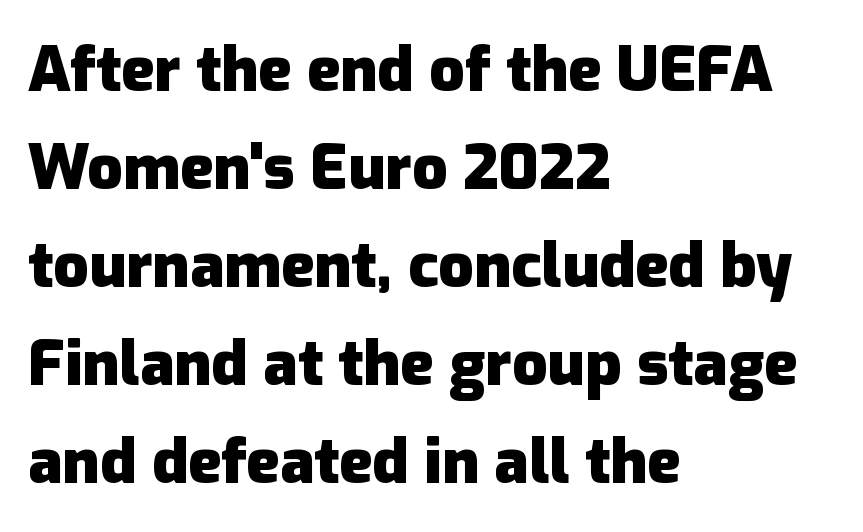
Students, observe: this is what conventionally led text looks like. Heavy-handed strokes throughout: this text is bold. Rendered with straight, roman letterforms. A typesetter would call this proportional, since set widths differ per character. The typeface chosen for these lines omits serifs. Look at the tracking — it's just the regular setting, nothing added.
